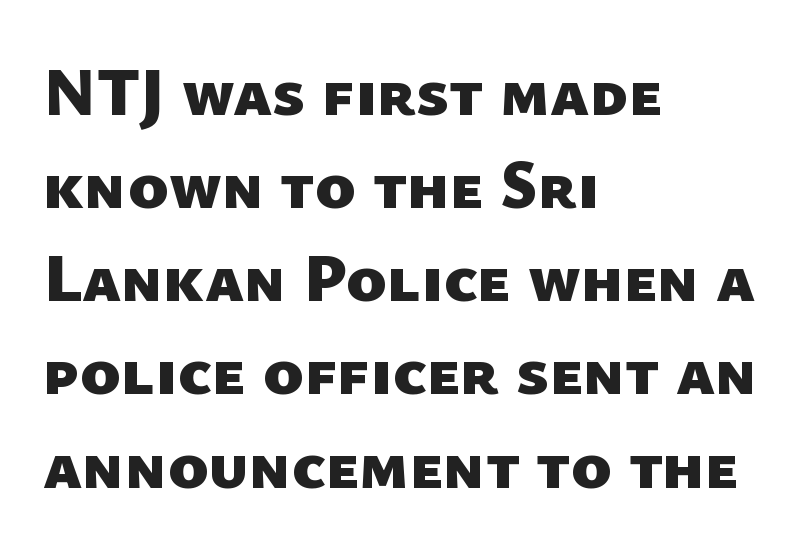
{"serif": "no", "bold": "yes", "weight": "heavy", "width": "normal", "stroke_contrast": "low", "x_height": "medium", "monospaced": "no", "underline": "no", "align": "left", "line_spacing": "normal", "line_spacing_ratio": 1.37, "letter_spacing": "normal", "letter_spacing_em": 0.0, "glyph_px": 68}
